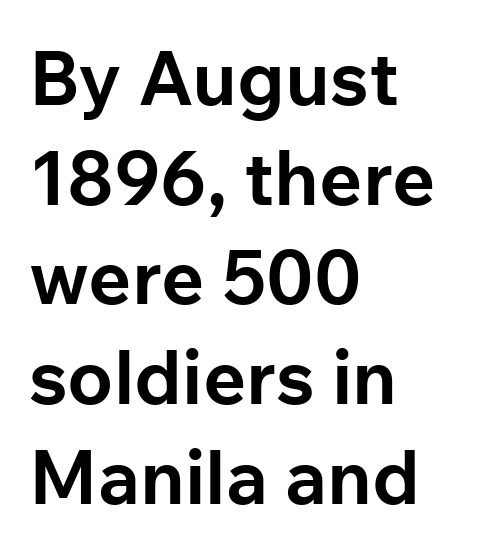
The image shows 75 px bold sans-serif type, upright; set left-aligned, normal line spacing (1.33x), normal letter spacing, not underlined; low stroke contrast and a medium x-height.
